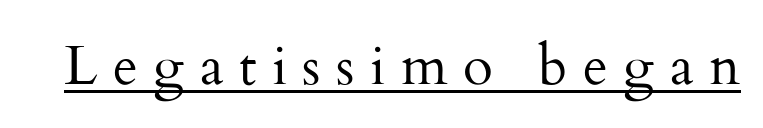
The image shows 55 px regular-weight serif type, upright; set unusually wide letter spacing (+0.28 em), underlined; medium stroke contrast and a small x-height.
